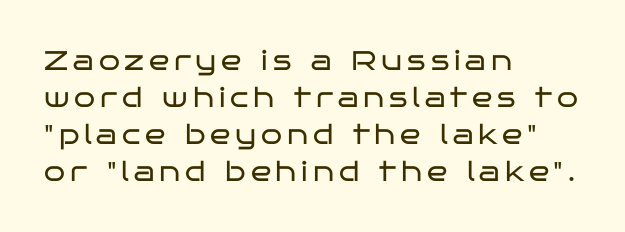
{"italic": "no", "bold": "no", "underline": "no", "align": "left", "line_spacing": "normal", "line_spacing_ratio": 1.37, "glyph_px": 27}
